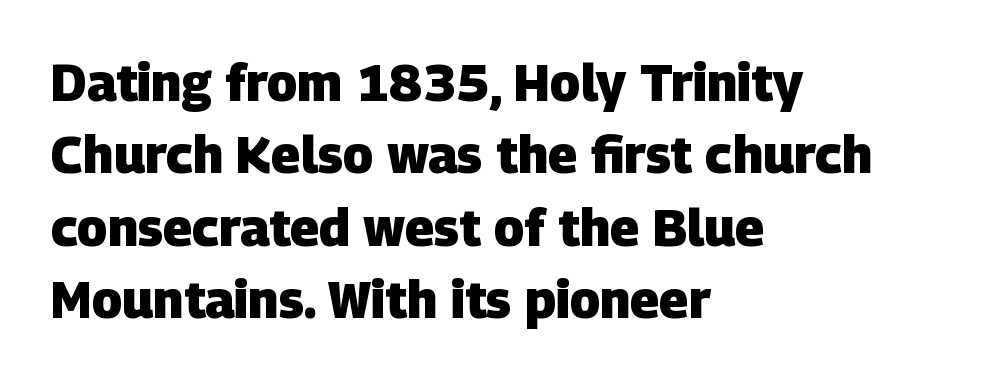
The image shows 51 px heavy sans-serif type; set left-aligned, normal line spacing (1.42x), normal letter spacing, not underlined; low stroke contrast and a large x-height.
